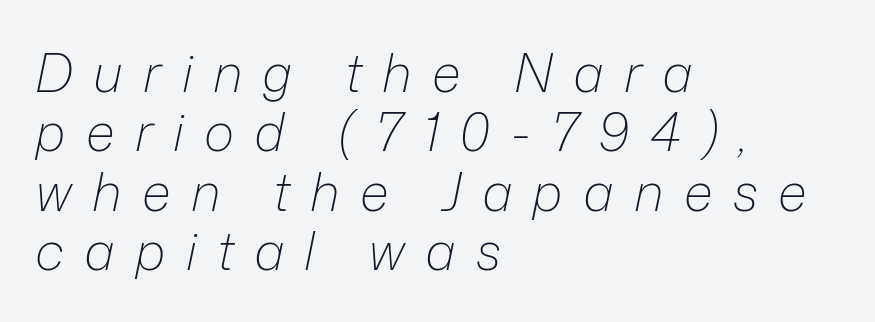
{"italic": "yes", "lean": "right", "slant_degrees": 12, "bold": "no", "weight": "light", "width": "normal", "stroke_contrast": "low", "x_height": "medium", "monospaced": "no", "underline": "no", "align": "left", "line_spacing": "tight", "line_spacing_ratio": 1.14, "letter_spacing": "wide", "letter_spacing_em": 0.39, "glyph_px": 52}
